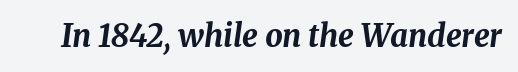
The image shows 31 px bold type, italic (leaning right); set normal letter spacing, not underlined; medium stroke contrast and a medium x-height.
